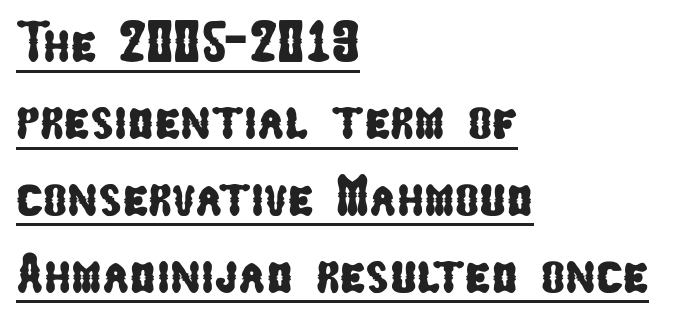
{"serif": "no", "width": "condensed", "stroke_contrast": "low", "x_height": "medium", "monospaced": "no", "underline": "yes", "align": "left", "line_spacing": "normal", "line_spacing_ratio": 1.35, "letter_spacing": "normal", "letter_spacing_em": 0.0, "glyph_px": 57}
